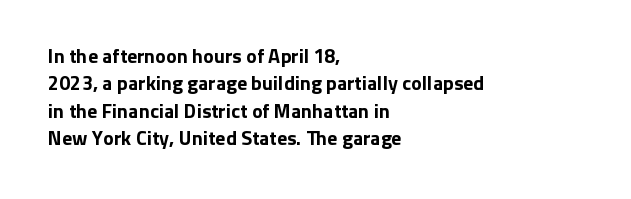
{"italic": "no", "bold": "yes", "underline": "no", "align": "left", "line_spacing": "normal", "line_spacing_ratio": 1.37, "letter_spacing": "normal", "letter_spacing_em": 0.0, "glyph_px": 20}
